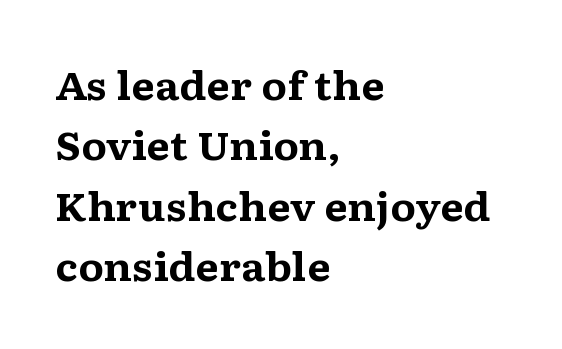
Teacher's note: observe the even left margin — that is flush-left alignment. Think of a printed novel: that variable character pitch is what you see here. Honestly, the row spacing looks completely unremarkable. Plain, unruled lines of type. The strokes are fattened all the way to bold. Tall strokes in this sample are plumb rather than angled.
